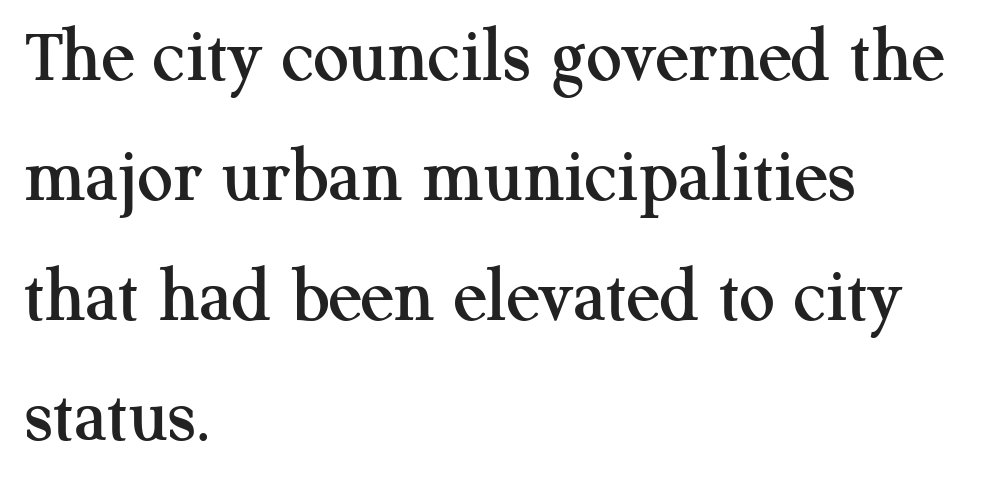
These lines keep a tight, regular rhythm from letter to letter. The letters stand straight up with perfectly vertical stems. The rendering uses a moderate line-height, typical for paragraphs. The words here are not underlined. The face used here is seriffed, in the tradition of book romans.
